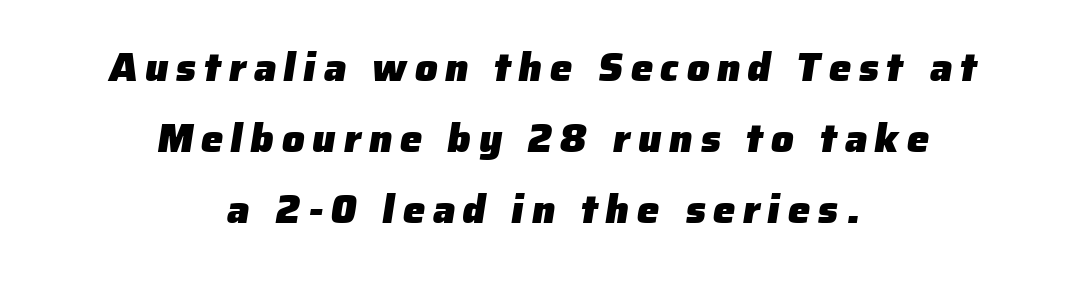
These lines are centered, leaving both edges ragged. This rendering employs a face without finishing strokes, i.e., a sans-serif. Check the space under the baseline: it is left empty. On the weight axis this lands at bold, roughly 700. Proportional: the letters do not fall into vertical columns.
